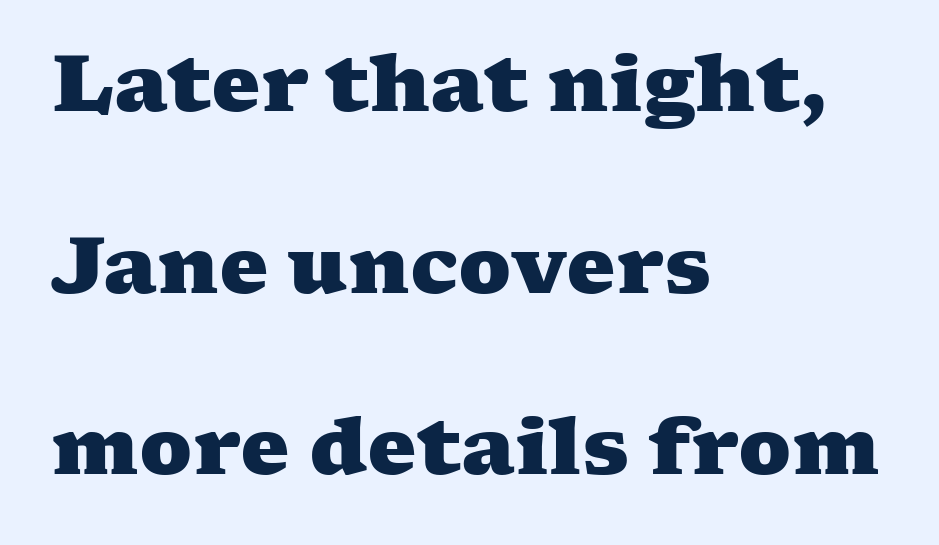
The image shows 78 px heavy, wide serif type; set left-aligned, loose line spacing (2.33x), normal letter spacing, not underlined; medium stroke contrast and a medium x-height.
